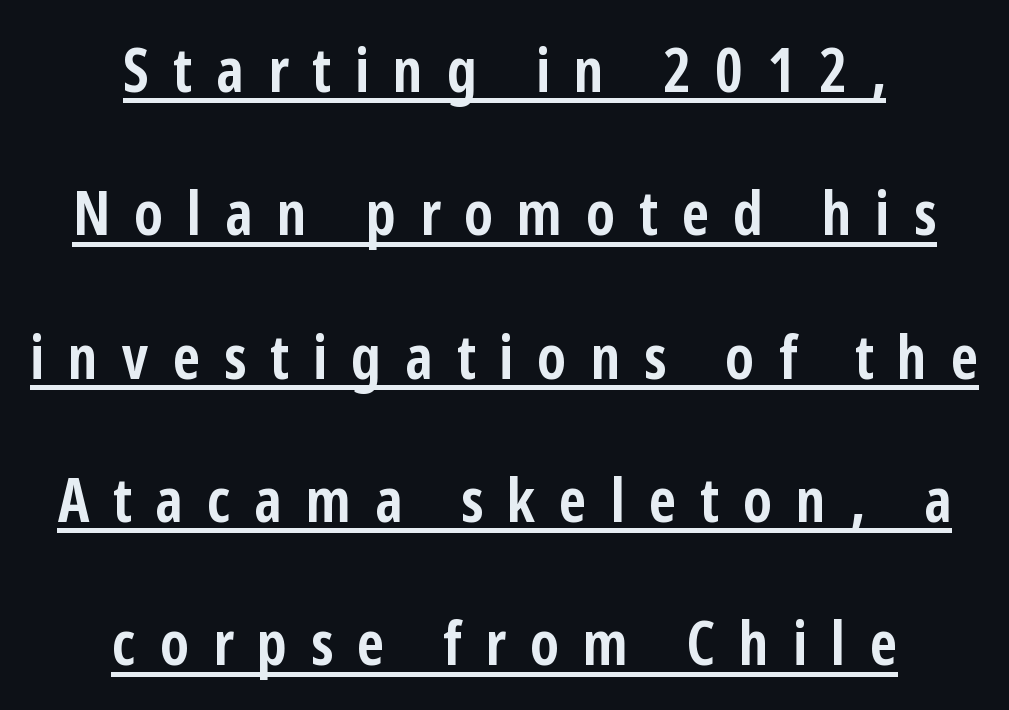
The glyphs have the mass of a bold cut. The passage shown is typed in a proportional face where columns would drift. The lettering is marked with a stroke running underneath it. What kind of face is this? One without serifs — a sans.
